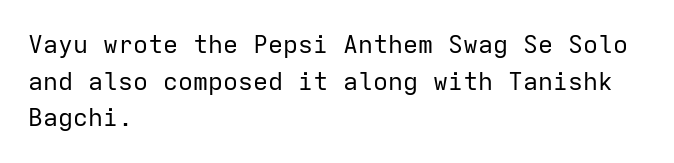
The image shows 25 px text type, upright; set left-aligned, normal line spacing (1.47x), normal letter spacing, not underlined.
